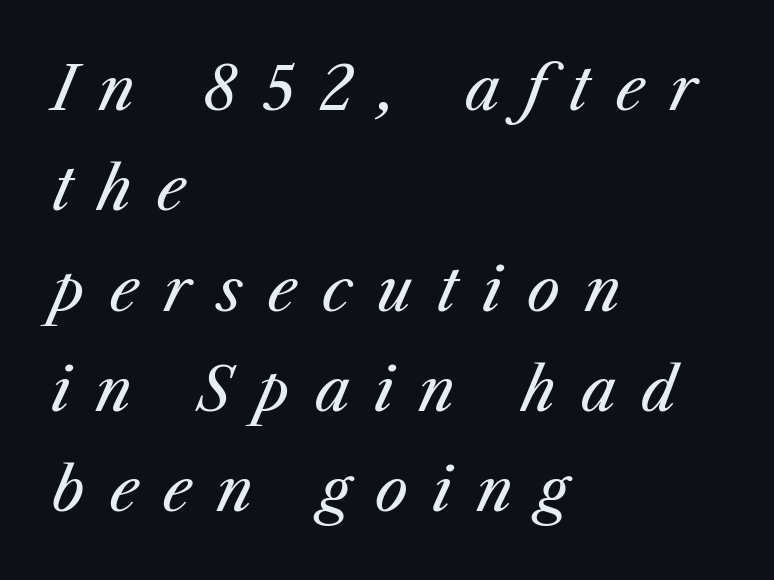
{"italic": "yes", "lean": "right", "slant_degrees": 23, "bold": "no", "weight": "regular", "width": "normal", "stroke_contrast": "medium", "x_height": "medium", "monospaced": "no", "underline": "no", "align": "left", "line_spacing": "normal", "line_spacing_ratio": 1.7, "letter_spacing": "wide", "letter_spacing_em": 0.43, "glyph_px": 59}
